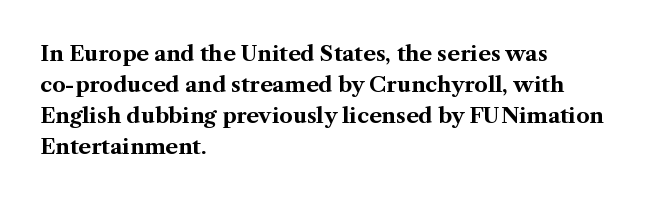
Q: Is the text bold? A: Yes.
Q: Is the text italic (slanted)? A: No, it is upright.
Q: Is the text underlined? A: No.
Q: How is the paragraph aligned? A: Left-aligned.
Q: Is the spacing between letters normal or unusually wide? A: Normal.
Q: Is the spacing between lines tight, normal or loose? A: Normal.
